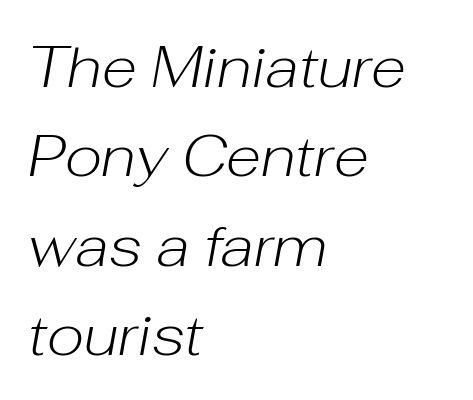
{"italic": "yes", "lean": "right", "slant_degrees": 10, "bold": "no", "weight": "light", "width": "normal", "stroke_contrast": "low", "x_height": "medium", "monospaced": "no", "underline": "no", "align": "left", "line_spacing": "normal", "line_spacing_ratio": 1.54, "letter_spacing": "normal", "letter_spacing_em": 0.0, "glyph_px": 58}
